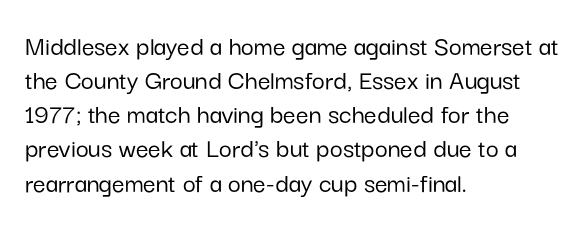
The image shows 28 px sans-serif type, upright; set left-aligned, line spacing 1.22x, normal letter spacing, not underlined; low stroke contrast and a medium x-height.
